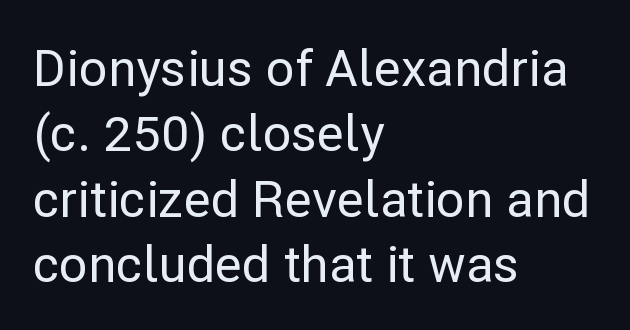
The image shows 50 px sans-serif type, upright; set left-aligned, normal line spacing (1.31x), normal letter spacing, not underlined; low stroke contrast and a medium x-height.
